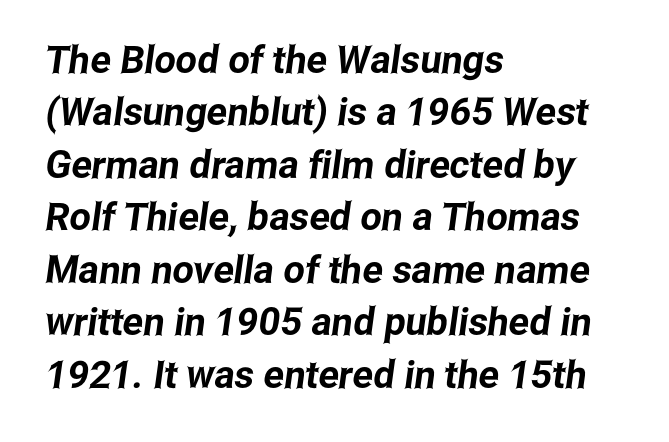
The image shows 38 px condensed sans-serif type; set left-aligned, normal line spacing (1.38x), normal letter spacing, not underlined; low stroke contrast and a medium x-height.
